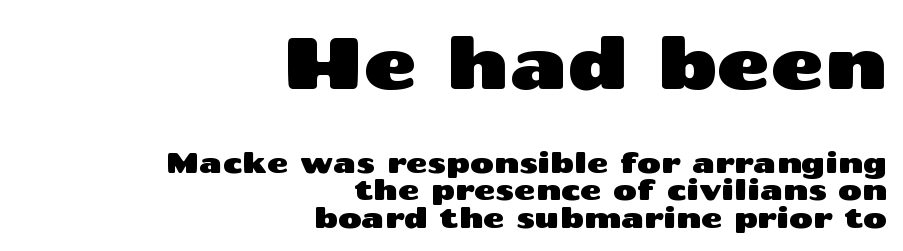
Right-aligned paragraph, ragged on the left. The composition opens big and finishes small. The vertical gap from one line to the next is small. The letters advance in unequal steps, a hallmark of proportional type. Typographically, this falls in the sans-serif category.
